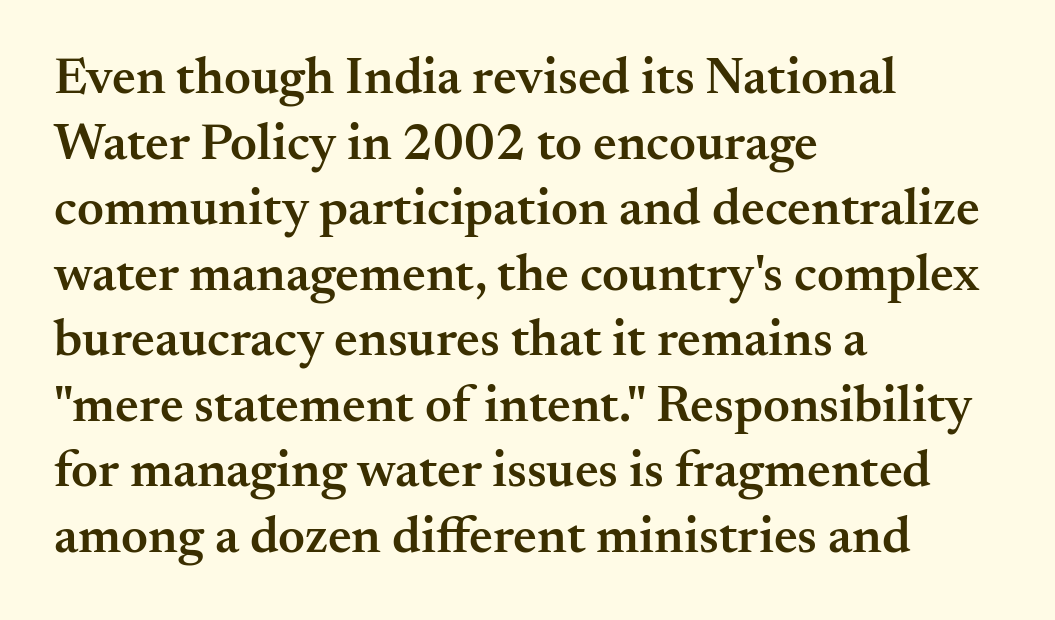
Q: Is the text bold? A: Semi-bold.
Q: Is the text italic (slanted)? A: No, it is upright.
Q: Is the typeface a serif or a sans-serif typeface? A: Serif.
Q: Is the text underlined? A: No.
Q: How is the paragraph aligned? A: Left-aligned.
Q: Is the spacing between letters normal or unusually wide? A: Normal.
Q: Is the spacing between lines tight, normal or loose? A: Normal.
Q: Width (condensed, normal, or wide)? A: Normal.
Q: Stroke contrast? A: Medium.
Q: x-height? A: Small.
Q: Monospaced? A: No.
